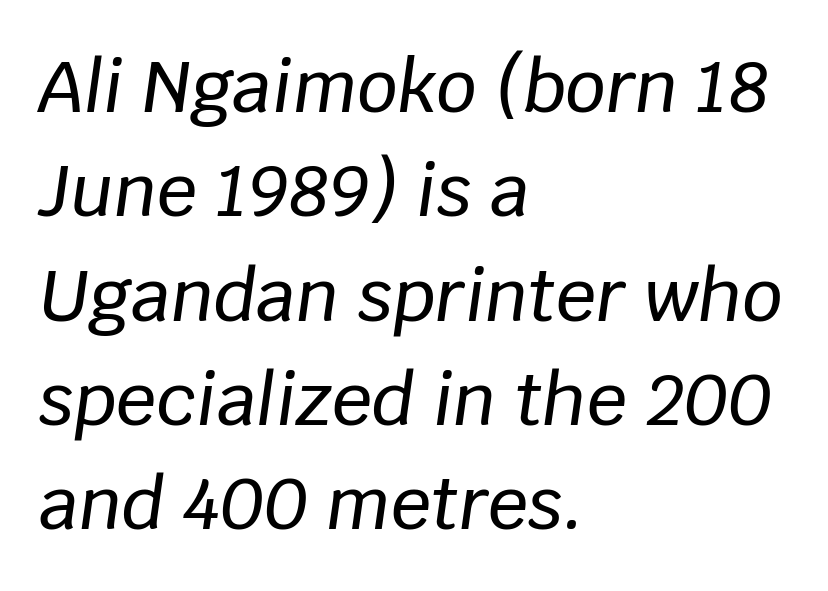
The image shows 71 px text type, italic (leaning right); set left-aligned, normal line spacing (1.47x), normal letter spacing, not underlined; low stroke contrast and a large x-height.
